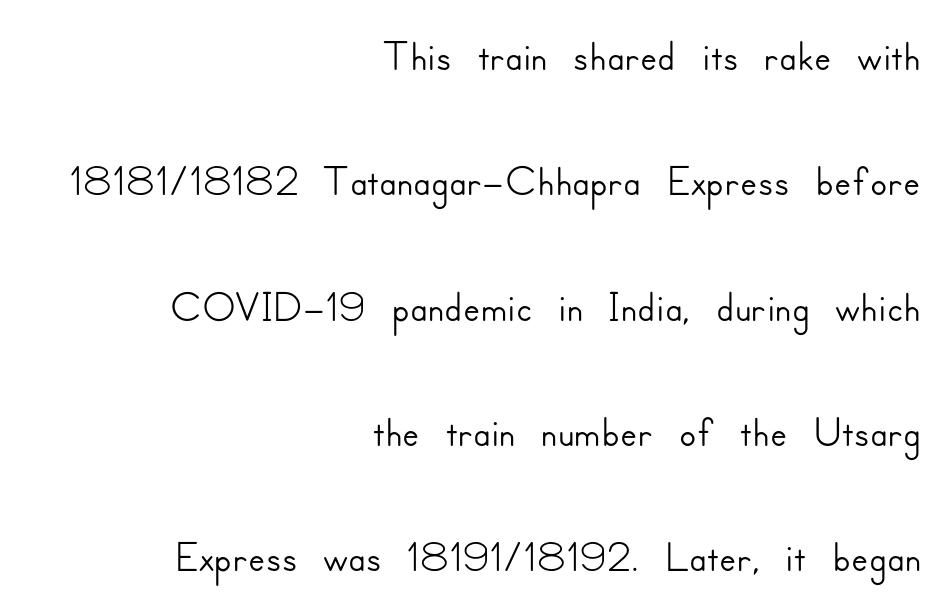
The image shows 63 px sans-serif type, upright; set right-aligned, loose line spacing (1.99x), normal letter spacing, not underlined; low stroke contrast and a small x-height.
